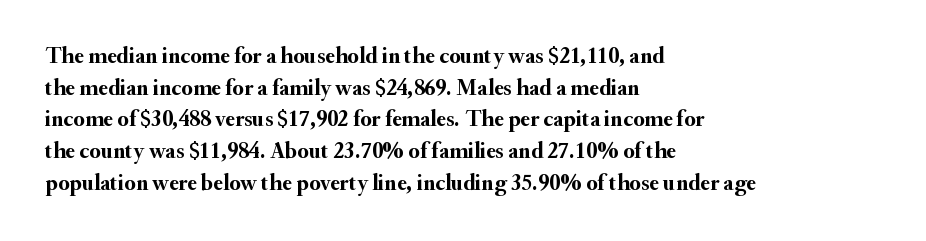
Q: Is the text bold? A: Yes.
Q: Is the text italic (slanted)? A: No, it is upright.
Q: Is the text underlined? A: No.
Q: How is the paragraph aligned? A: Left-aligned.
Q: Is the spacing between letters normal or unusually wide? A: Normal.
Q: Is the spacing between lines tight, normal or loose? A: Normal.
